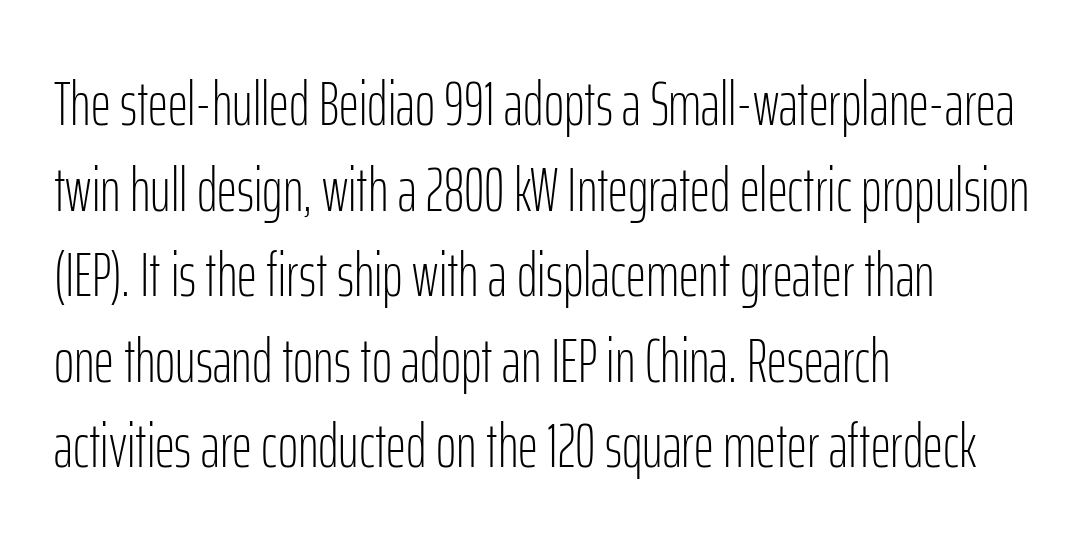
{"serif": "no", "italic": "no", "bold": "no", "weight": "light", "width": "condensed", "stroke_contrast": "low", "x_height": "medium", "monospaced": "no", "underline": "no", "align": "left", "line_spacing": "normal", "line_spacing_ratio": 1.38, "letter_spacing": "normal", "letter_spacing_em": 0.0, "glyph_px": 62}
